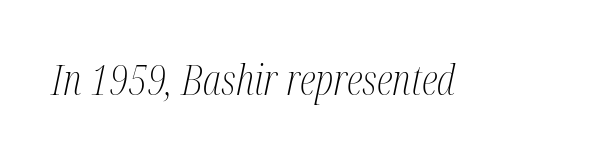
Q: Is the text bold? A: No.
Q: Is the text italic (slanted)? A: Yes, it leans right by about 12 degrees.
Q: Is the typeface a serif or a sans-serif typeface? A: Serif.
Q: Is the text underlined? A: No.
Q: Is the spacing between letters normal or unusually wide? A: Normal.
Q: Width (condensed, normal, or wide)? A: Condensed.
Q: Stroke contrast? A: Medium.
Q: x-height? A: Medium.
Q: Monospaced? A: No.
